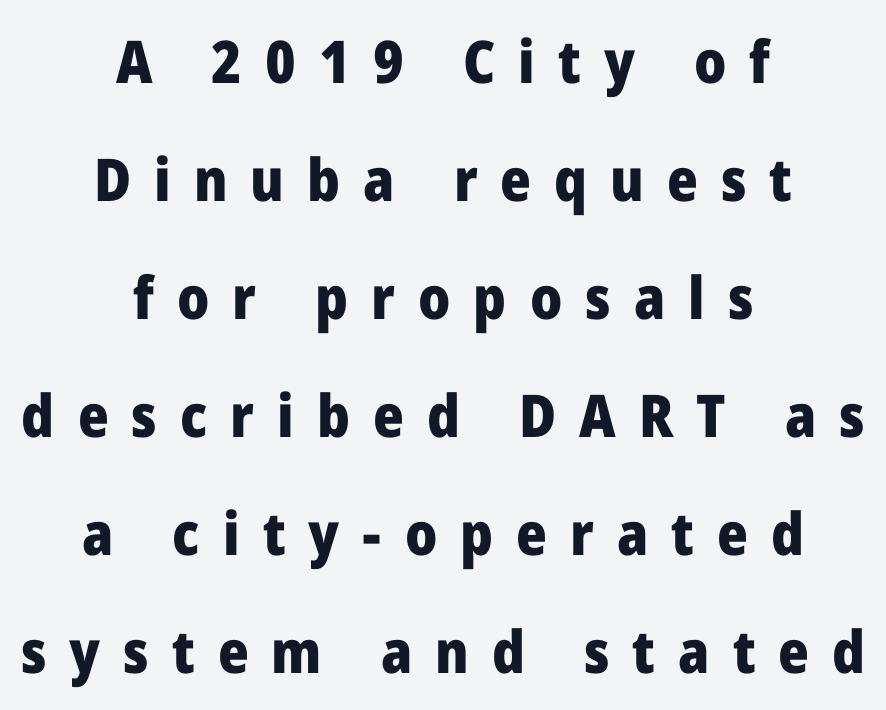
Note: no serifs on the glyphs. The rendering uses natural spacing where letterforms have individual widths. Substantial extra tracking has been applied to these lines. This sample is center-justified, so both line endings float freely. Underlining? Definitely not there. The passage shown stacks its lines with a broad gap.
